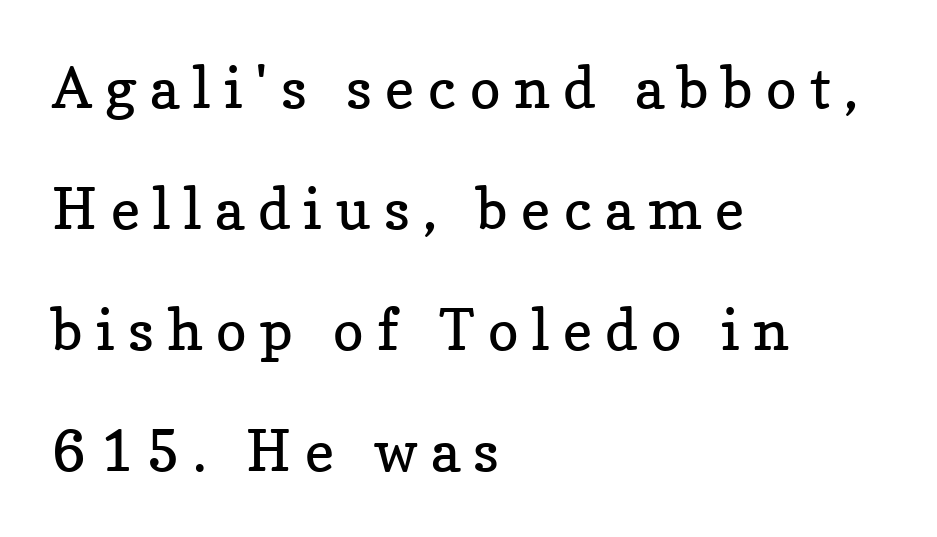
The image shows 57 px regular-weight serif type, upright; set left-aligned, loose line spacing (2.12x), unusually wide letter spacing (+0.24 em), not underlined; low stroke contrast and a medium x-height.
